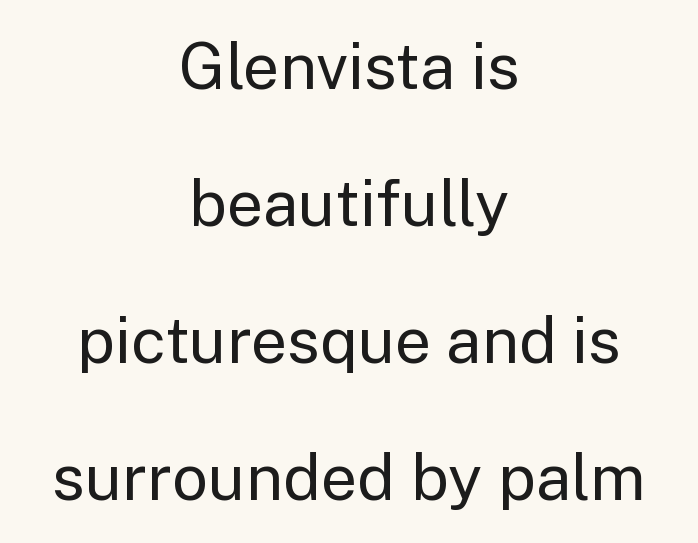
The image shows 64 px regular-weight sans-serif type, upright; set centered, loose line spacing (2.14x), normal letter spacing, not underlined; low stroke contrast and a medium x-height.
